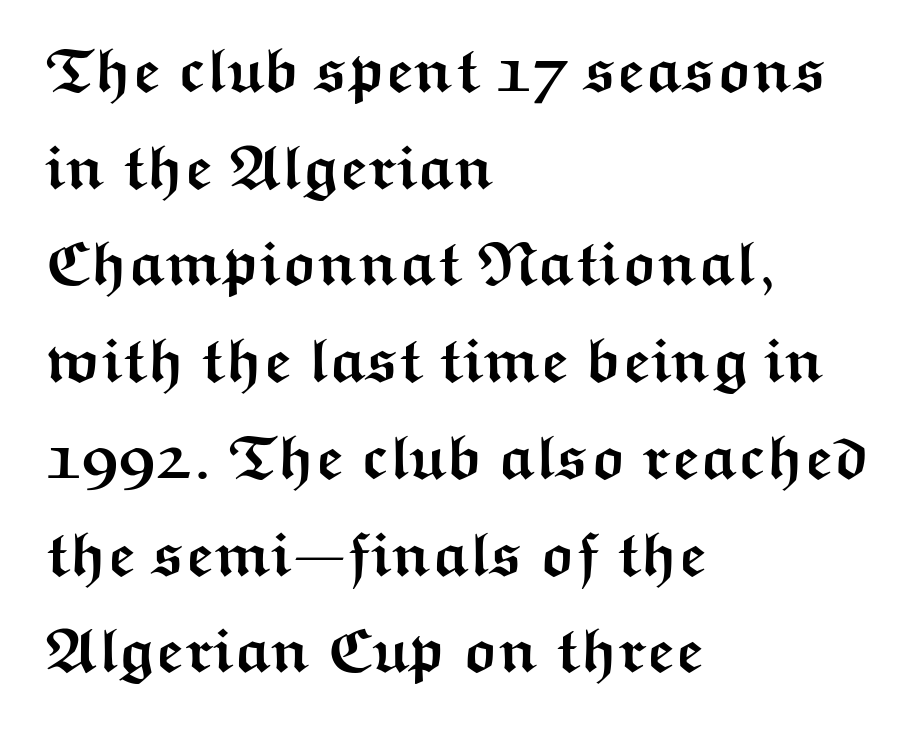
Weight: bold. In terms of posture, this sample is upright. A typesetter would call this zero additional tracking. Beneath every word, the page is bare.
